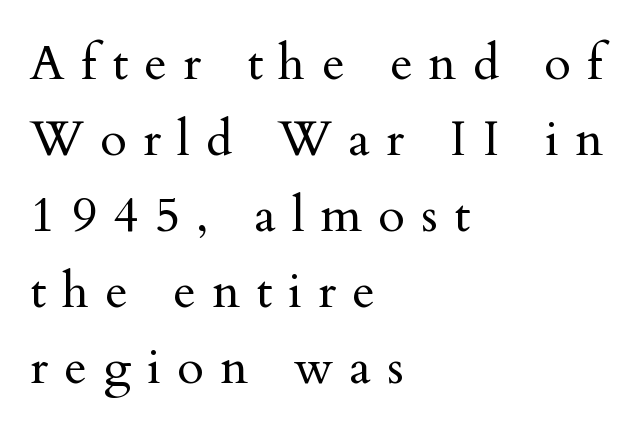
{"serif": "yes", "italic": "no", "bold": "no", "weight": "regular", "width": "normal", "stroke_contrast": "medium", "x_height": "small", "monospaced": "no", "underline": "no", "align": "left", "line_spacing": "normal", "line_spacing_ratio": 1.55, "letter_spacing": "wide", "letter_spacing_em": 0.33, "glyph_px": 49}
